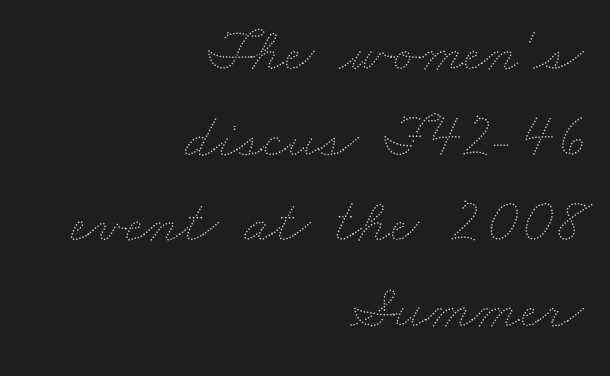
Q: Is the text bold? A: No.
Q: Is the text underlined? A: No.
Q: How is the paragraph aligned? A: Right-aligned.
Q: Is the spacing between letters normal or unusually wide? A: Normal.
Q: Is the spacing between lines tight, normal or loose? A: Normal.
Q: Width (condensed, normal, or wide)? A: Wide.
Q: Stroke contrast? A: Medium.
Q: x-height? A: Small.
Q: Monospaced? A: No.
